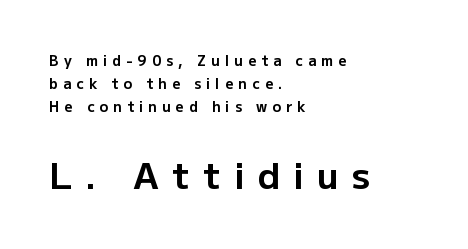
The image shows 36 px bold sans-serif type, upright; set left-aligned, normal line spacing (1.64x), unusually wide letter spacing (+0.37 em), not underlined; the second (bottom) block is 2.57x larger; low stroke contrast and a medium x-height.
